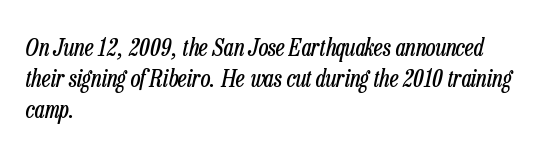
The area under the type is left untouched. The rag falls on the right side of this text block. Spacing between characters is what you'd get straight out of the box. Quick note: italic. The passage shown is not bold in any degree. This block has exactly the height ordinary leading produces.
